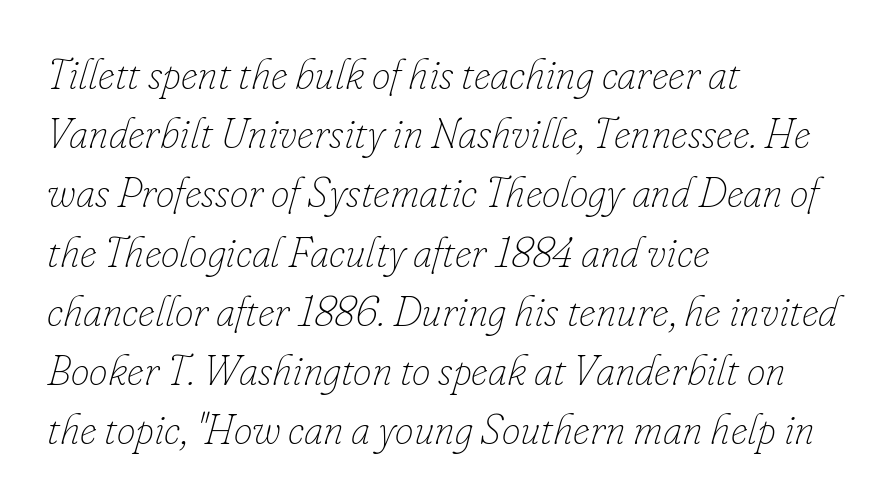
The image shows 42 px thin type, italic (leaning right); set left-aligned, normal line spacing (1.41x), normal letter spacing, not underlined; low stroke contrast and a small x-height.
